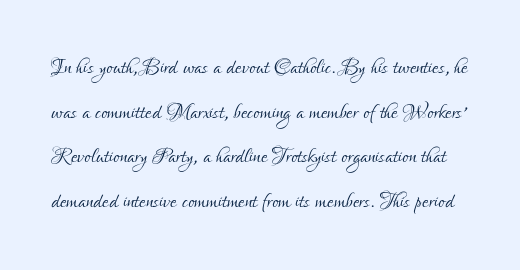
Q: Is the text bold? A: No.
Q: Is the text italic (slanted)? A: Yes.
Q: Is the typeface a serif or a sans-serif typeface? A: Sans-serif.
Q: Is the text underlined? A: No.
Q: Is the spacing between letters normal or unusually wide? A: Normal.
Q: Is the spacing between lines tight, normal or loose? A: Normal.
Q: Width (condensed, normal, or wide)? A: Condensed.
Q: Stroke contrast? A: Low.
Q: x-height? A: Small.
Q: Monospaced? A: No.
